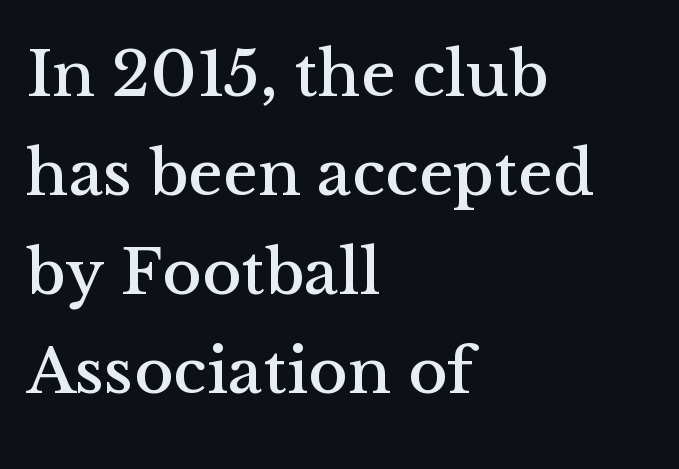
I'd call this a serif setting — the letters wear small feet. Rendered with straight, roman letterforms. Varying glyph widths throughout — classic text-font behaviour. Clear beneath every line of the passage.
